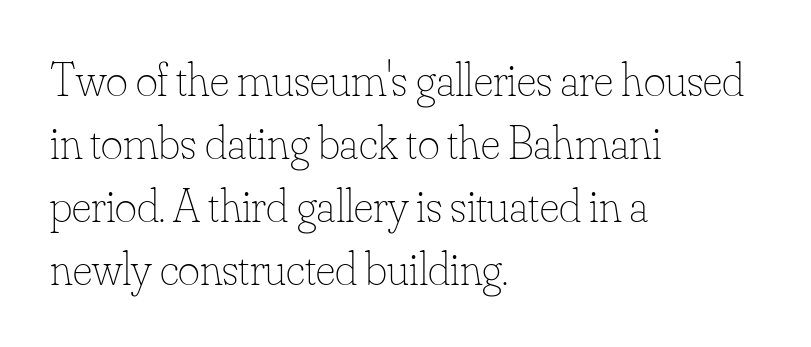
The image shows 47 px thin type, upright; set left-aligned, normal line spacing (1.34x), normal letter spacing, not underlined; low stroke contrast and a small x-height.
